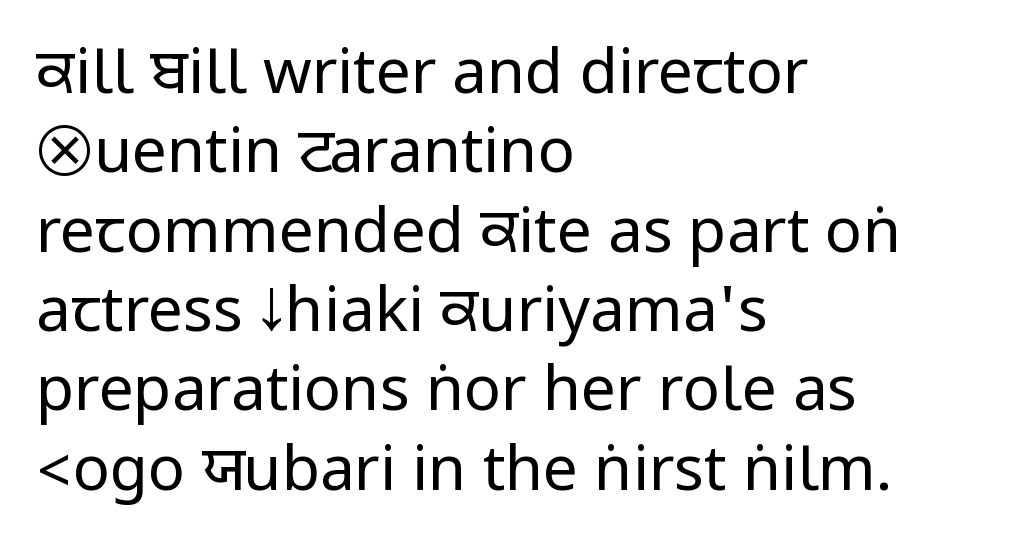
Observe the ordinary spacing: letters are neighbours, not strangers. Type style note: lacks serifs. The letters stand upright; this is a roman face. The characters are drawn with everyday or finer stroke widths.
